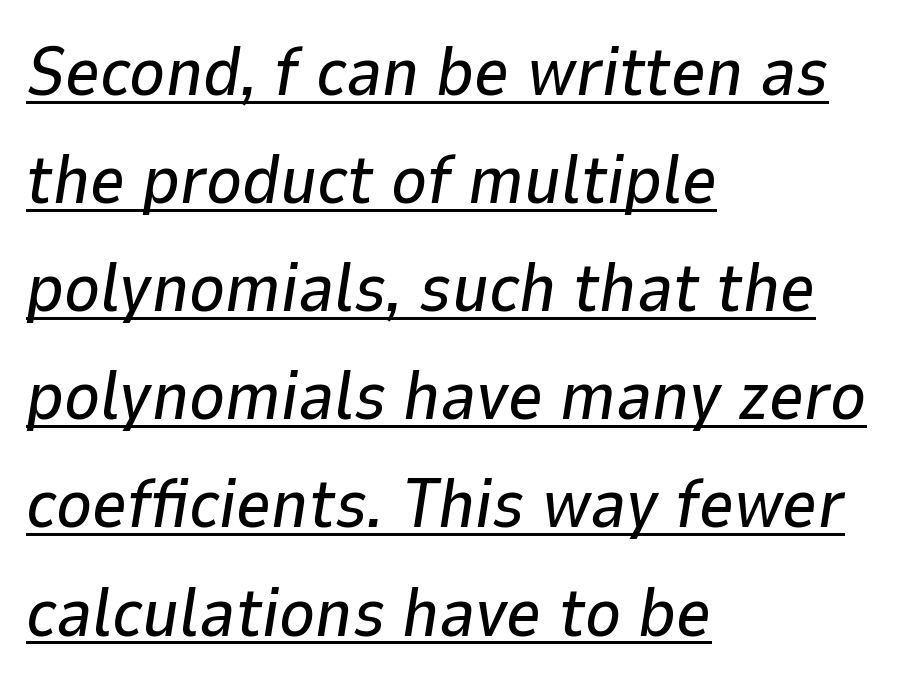
This rendering features underlined lettering. The passage shown is typed in a proportional face where columns would drift. There's an unmistakable incline to the writing here. These lines sit exactly where default settings would place them.
